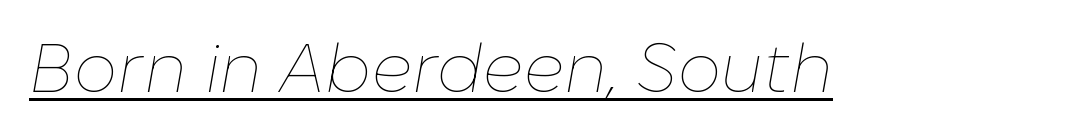
Q: Is the text bold? A: No.
Q: Is the text italic (slanted)? A: Yes, it leans right by about 10 degrees.
Q: Is the text underlined? A: Yes.
Q: Is the spacing between letters normal or unusually wide? A: Normal.
Q: Width (condensed, normal, or wide)? A: Normal.
Q: Stroke contrast? A: Low.
Q: x-height? A: Medium.
Q: Monospaced? A: No.
